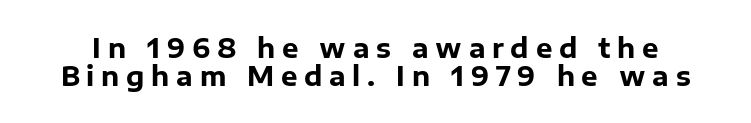
Q: Is the text bold? A: Yes.
Q: Is the text italic (slanted)? A: No, it is upright.
Q: Is the text underlined? A: No.
Q: Is the spacing between letters normal or unusually wide? A: Unusually wide.
Q: Is the spacing between lines tight, normal or loose? A: Tight.
